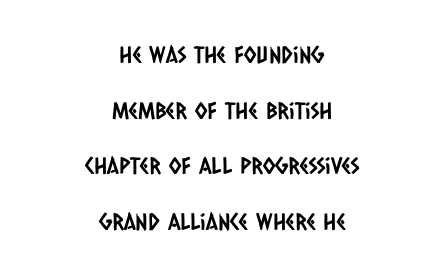
The image shows 23 px text type; set centered, loose line spacing (2.42x), normal letter spacing, not underlined.
